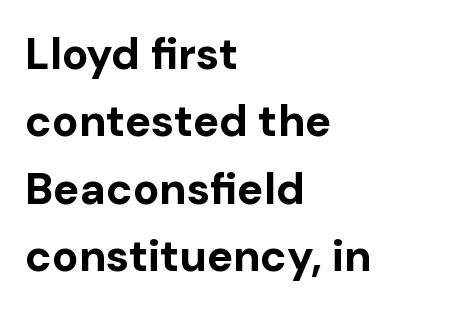
{"serif": "no", "italic": "no", "bold": "yes", "weight": "bold", "width": "normal", "stroke_contrast": "low", "x_height": "medium", "monospaced": "no", "underline": "no", "align": "left", "line_spacing": "normal", "line_spacing_ratio": 1.53, "letter_spacing": "normal", "letter_spacing_em": 0.0, "glyph_px": 44}
